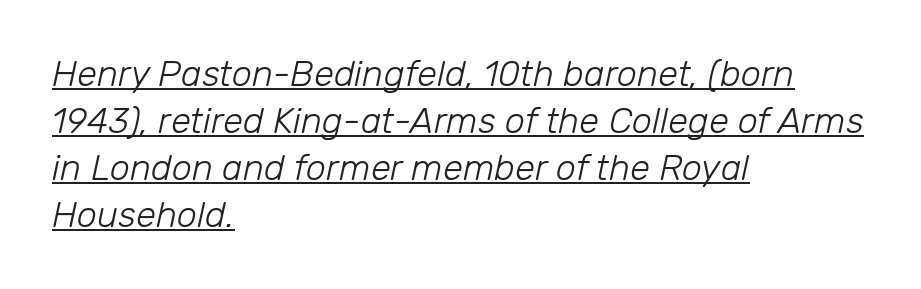
{"italic": "yes", "lean": "right", "slant_degrees": 12, "bold": "no", "weight": "light", "width": "normal", "stroke_contrast": "low", "x_height": "medium", "monospaced": "no", "underline": "yes", "align": "left", "line_spacing": "normal", "line_spacing_ratio": 1.31, "letter_spacing": "normal", "letter_spacing_em": 0.0, "glyph_px": 36}
